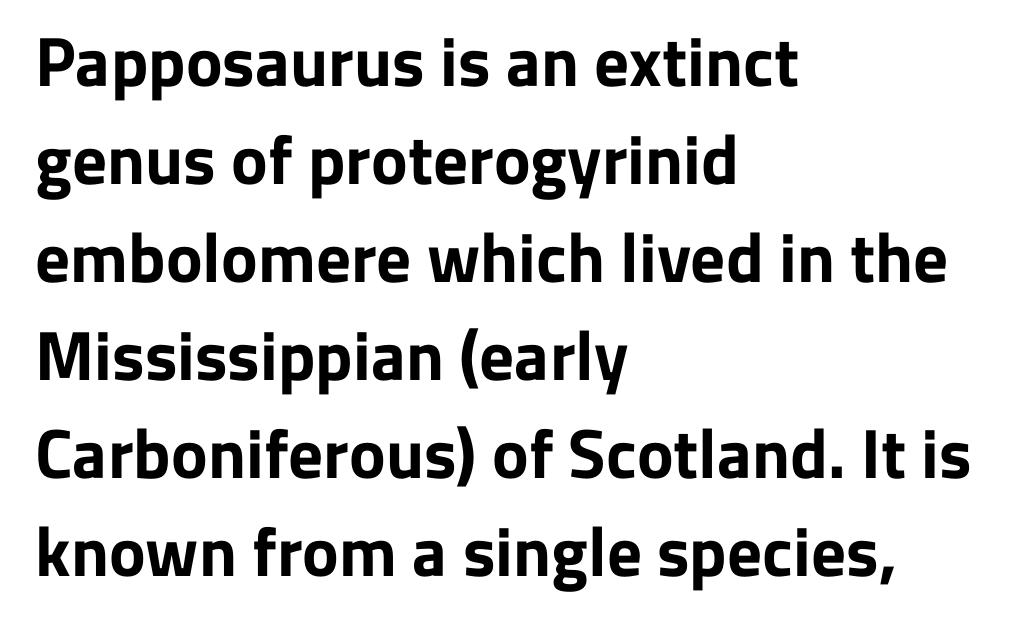
Q: Is the text bold? A: Yes.
Q: Is the text italic (slanted)? A: No, it is upright.
Q: Is the typeface a serif or a sans-serif typeface? A: Sans-serif.
Q: Is the text underlined? A: No.
Q: How is the paragraph aligned? A: Left-aligned.
Q: Is the spacing between letters normal or unusually wide? A: Normal.
Q: Is the spacing between lines tight, normal or loose? A: Normal.
Q: Width (condensed, normal, or wide)? A: Normal.
Q: Stroke contrast? A: Low.
Q: x-height? A: Medium.
Q: Monospaced? A: No.
